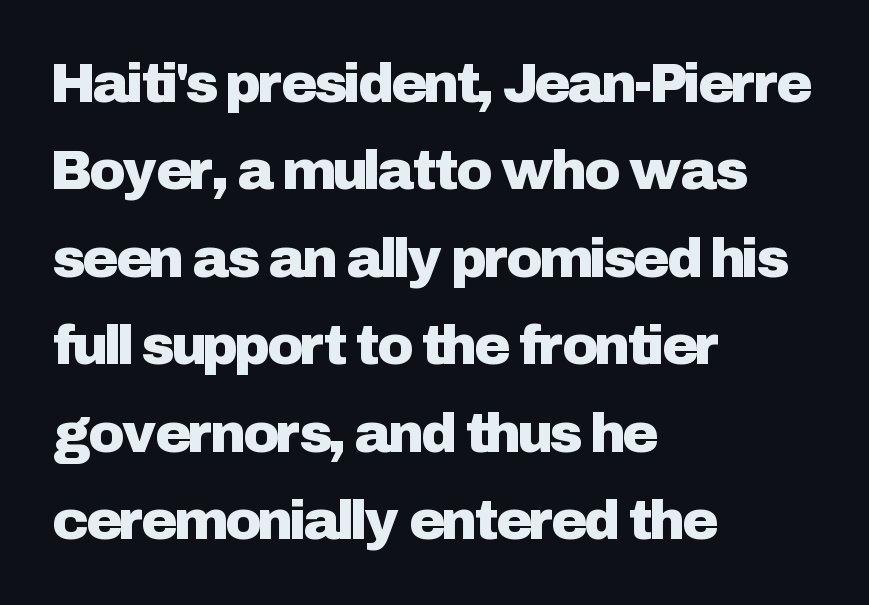
Q: Is the text italic (slanted)? A: No, it is upright.
Q: Is the typeface a serif or a sans-serif typeface? A: Sans-serif.
Q: Is the text underlined? A: No.
Q: How is the paragraph aligned? A: Left-aligned.
Q: Is the spacing between letters normal or unusually wide? A: Normal.
Q: Is the spacing between lines tight, normal or loose? A: Normal.
Q: Width (condensed, normal, or wide)? A: Normal.
Q: Stroke contrast? A: Low.
Q: x-height? A: Medium.
Q: Monospaced? A: No.
